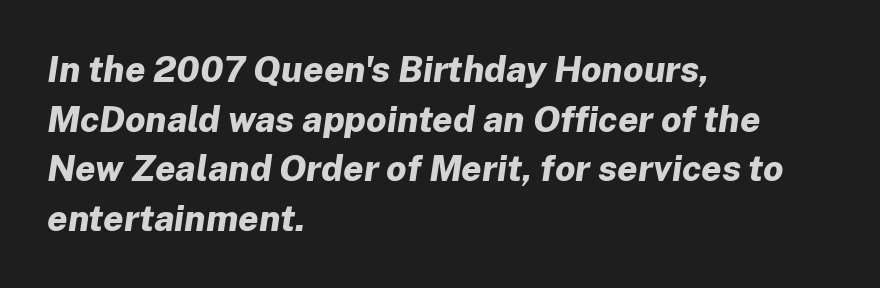
{"italic": "yes", "lean": "right", "slant_degrees": 8, "bold": "yes", "weight": "bold", "width": "normal", "stroke_contrast": "low", "x_height": "medium", "monospaced": "no", "underline": "no", "align": "left", "line_spacing": "normal", "line_spacing_ratio": 1.38, "letter_spacing": "normal", "letter_spacing_em": 0.0, "glyph_px": 36}
